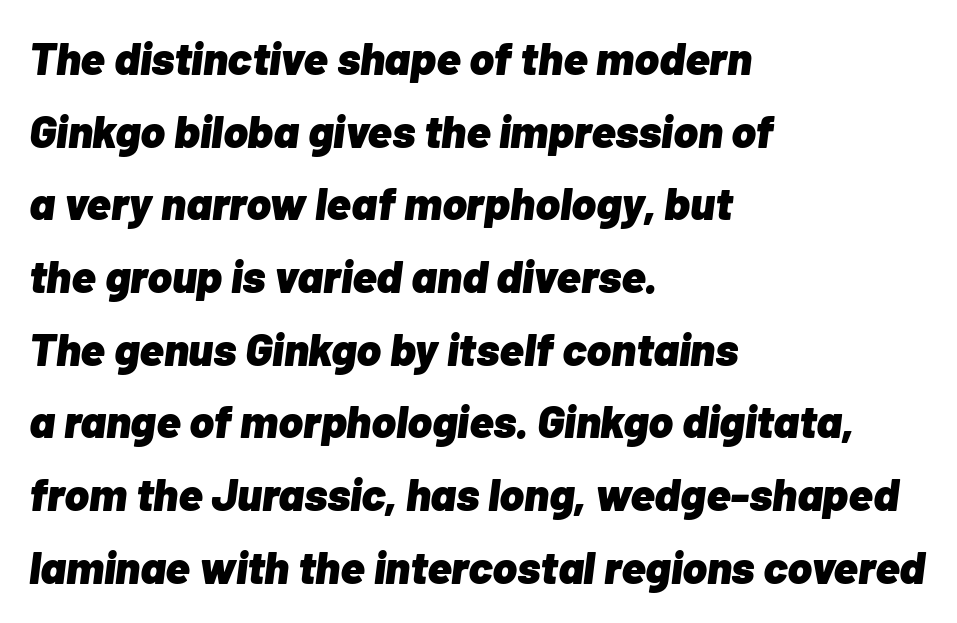
{"italic": "yes", "lean": "right", "slant_degrees": 7, "bold": "yes", "weight": "heavy", "width": "normal", "stroke_contrast": "low", "x_height": "medium", "monospaced": "no", "underline": "no", "align": "left", "line_spacing": "normal", "line_spacing_ratio": 1.58, "letter_spacing": "normal", "letter_spacing_em": 0.0, "glyph_px": 46}
